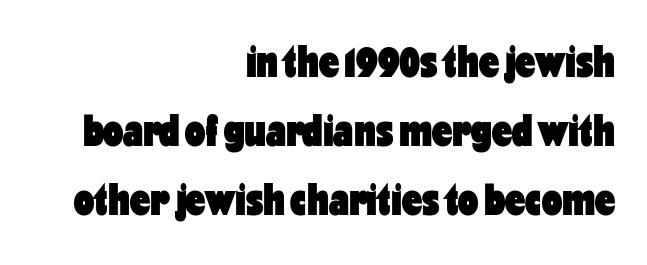
{"serif": "no", "italic": "no", "bold": "yes", "weight": "heavy", "width": "condensed", "stroke_contrast": "low", "x_height": "medium", "monospaced": "no", "underline": "no", "align": "right", "line_spacing": "normal", "line_spacing_ratio": 1.53, "letter_spacing": "normal", "letter_spacing_em": 0.0, "glyph_px": 45}
